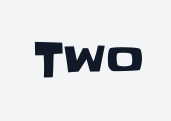
The specimen omits any rule beneath the text block's lines. The letters advance in unequal steps, a hallmark of proportional type. Look at the bottom of the vertical strokes: they stop flat, with no serifs. The passage shown has conventional tracking throughout.
